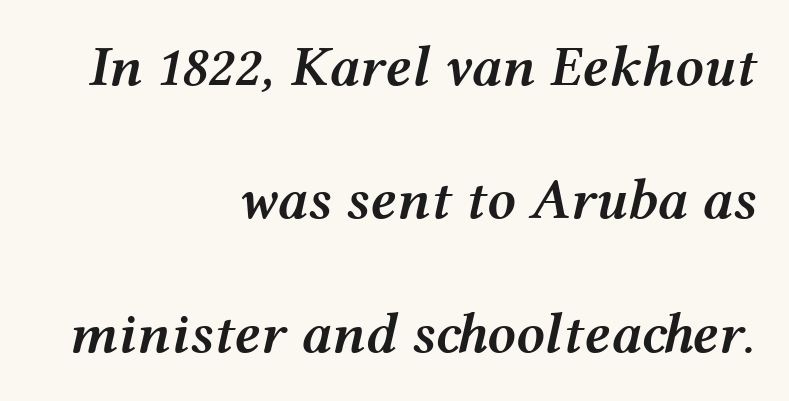
Q: Is the text bold? A: Semi-bold.
Q: Is the text italic (slanted)? A: Yes, it leans right by about 12 degrees.
Q: Is the text underlined? A: No.
Q: How is the paragraph aligned? A: Right-aligned.
Q: Is the spacing between letters normal or unusually wide? A: Normal.
Q: Is the spacing between lines tight, normal or loose? A: Loose.
Q: Width (condensed, normal, or wide)? A: Wide.
Q: Stroke contrast? A: Medium.
Q: x-height? A: Medium.
Q: Monospaced? A: No.
